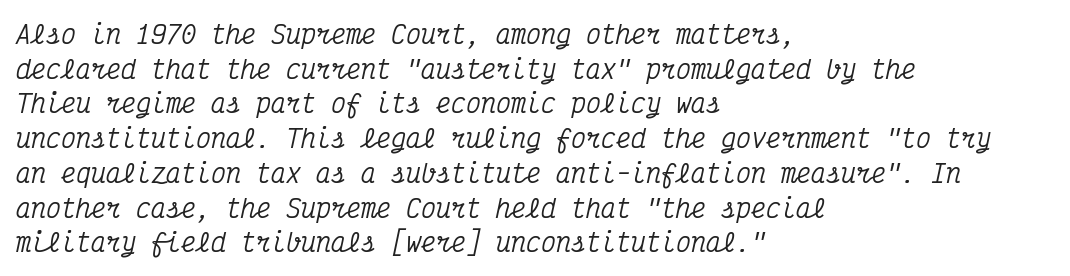
Q: Is the text italic (slanted)? A: Yes, it leans right by about 12 degrees.
Q: Is the text underlined? A: No.
Q: How is the paragraph aligned? A: Left-aligned.
Q: Is the spacing between letters normal or unusually wide? A: Normal.
Q: Is the spacing between lines tight, normal or loose? A: Normal.
